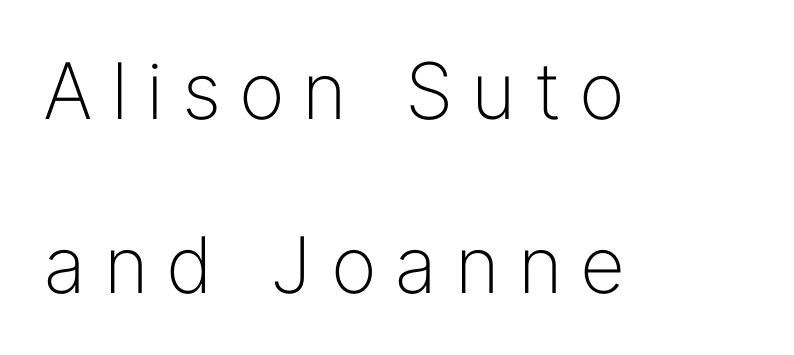
The image shows 78 px light sans-serif type, upright; set left-aligned, loose line spacing (2.23x), unusually wide letter spacing (+0.23 em), not underlined; low stroke contrast and a medium x-height.
